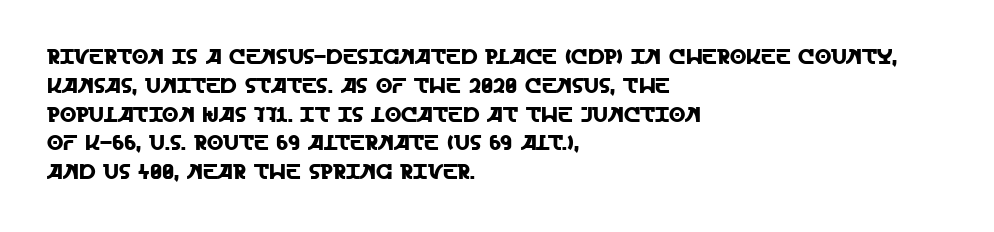
{"italic": "no", "underline": "no", "align": "left", "line_spacing": "normal", "line_spacing_ratio": 1.37, "letter_spacing": "normal", "letter_spacing_em": 0.0, "glyph_px": 21}
